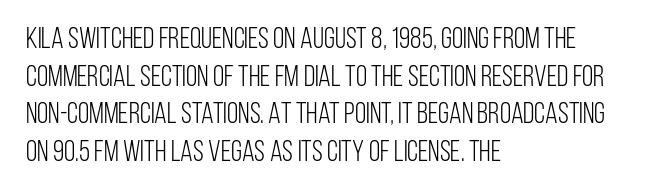
Q: Is the text bold? A: No.
Q: Is the text italic (slanted)? A: No, it is upright.
Q: Is the typeface a serif or a sans-serif typeface? A: Sans-serif.
Q: Is the text underlined? A: No.
Q: How is the paragraph aligned? A: Left-aligned.
Q: Is the spacing between letters normal or unusually wide? A: Normal.
Q: Is the spacing between lines tight, normal or loose? A: Normal.
Q: Width (condensed, normal, or wide)? A: Condensed.
Q: Stroke contrast? A: Low.
Q: x-height? A: Large.
Q: Monospaced? A: No.
